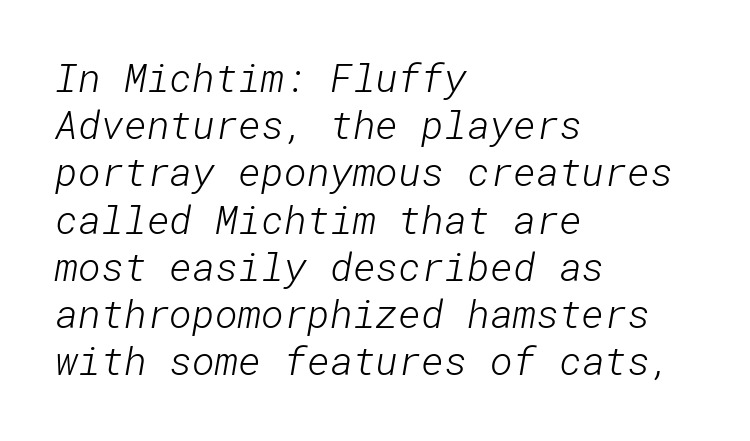
{"serif": "no", "bold": "no", "weight": "light", "width": "normal", "stroke_contrast": "low", "x_height": "medium", "underline": "no", "align": "left", "line_spacing_ratio": 1.21, "letter_spacing": "normal", "letter_spacing_em": 0.0, "glyph_px": 39}
